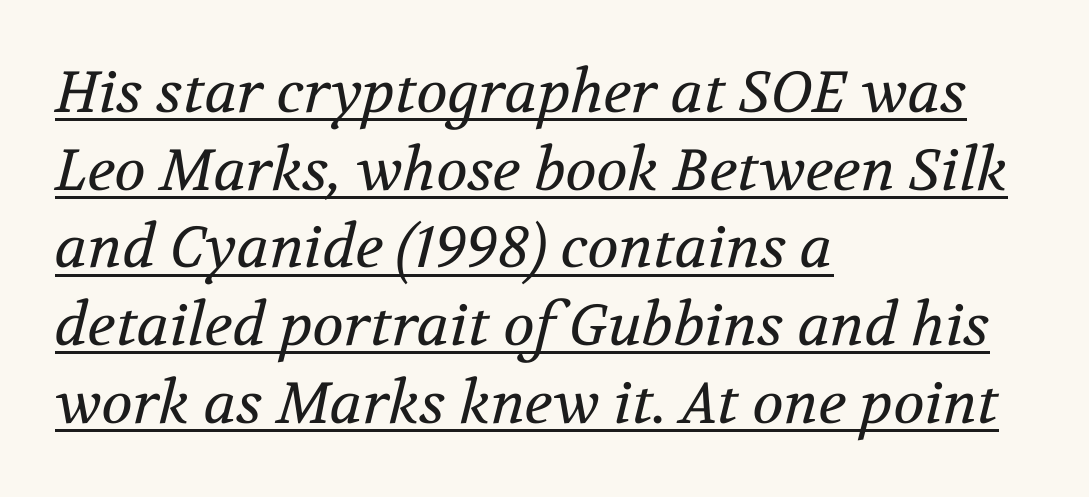
The letters sit at their default tracking, neither squeezed nor spread. Proportional: the letters do not fall into vertical columns. The typography opts for an oblique posture over an upright one. How would I describe the line gaps? Plain and ordinary. Regarding serifs, this sample has them. The face used here appears with an underline applied.
